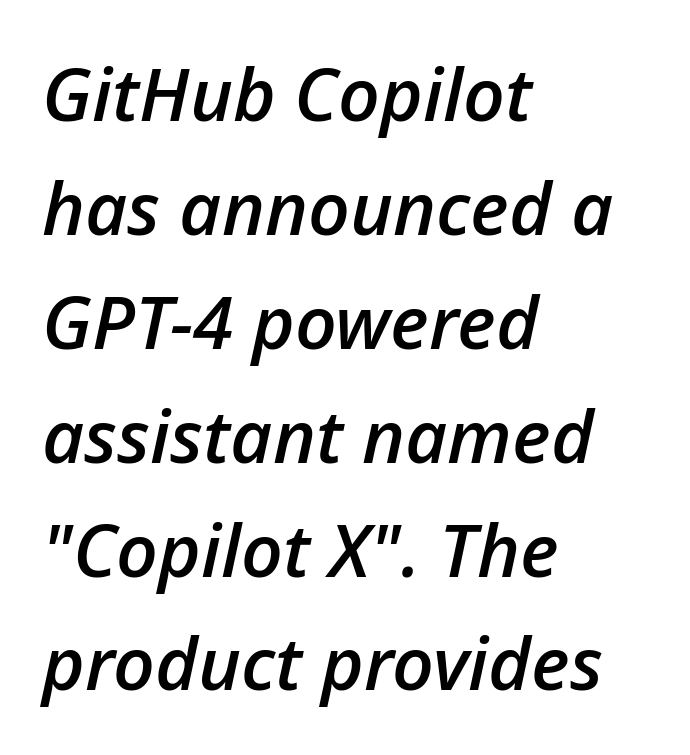
{"italic": "yes", "lean": "right", "slant_degrees": 12, "bold": "semi", "weight": "semibold", "width": "normal", "stroke_contrast": "low", "x_height": "medium", "monospaced": "no", "underline": "no", "align": "left", "line_spacing": "normal", "line_spacing_ratio": 1.56, "letter_spacing": "normal", "letter_spacing_em": 0.0, "glyph_px": 73}
